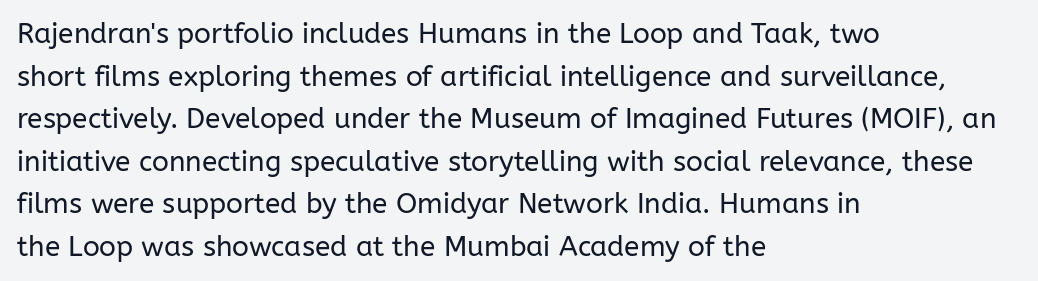
The image shows 28 px regular-weight sans-serif type, upright; set left-aligned, normal line spacing (1.52x), normal letter spacing, not underlined; low stroke contrast and a medium x-height.
